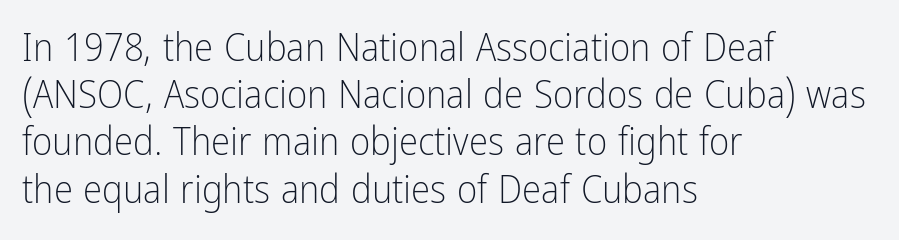
{"serif": "no", "italic": "no", "bold": "no", "weight": "light", "width": "condensed", "stroke_contrast": "low", "x_height": "medium", "monospaced": "no", "underline": "no", "align": "left", "line_spacing_ratio": 1.21, "letter_spacing": "normal", "letter_spacing_em": 0.0, "glyph_px": 39}
